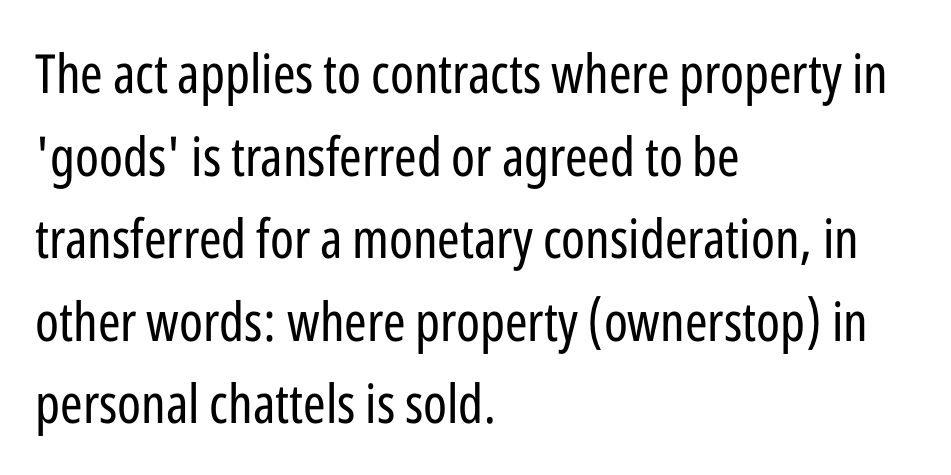
The image shows 54 px regular-weight, condensed sans-serif type, upright; set left-aligned, normal line spacing (1.53x), normal letter spacing, not underlined; low stroke contrast and a medium x-height.
